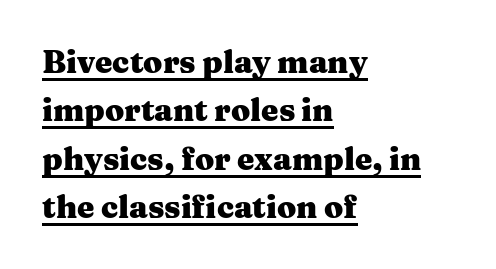
Character widths vary here, with narrow letters taking less room than wide ones. Italic? Not at all — the glyphs are vertical. The rendering uses a moderate line-height, typical for paragraphs. This is serif lettering, the kind often seen in printed books.
